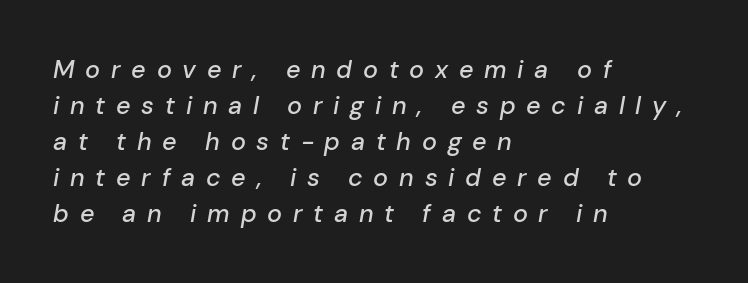
The image shows 25 px text type, italic (leaning right); set left-aligned, normal line spacing (1.44x), unusually wide letter spacing (+0.43 em), not underlined.
